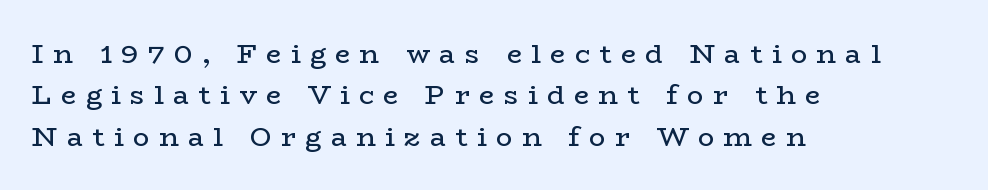
{"italic": "no", "bold": "no", "underline": "no", "align": "left", "line_spacing": "normal", "line_spacing_ratio": 1.53, "letter_spacing": "wide", "letter_spacing_em": 0.35, "glyph_px": 27}
